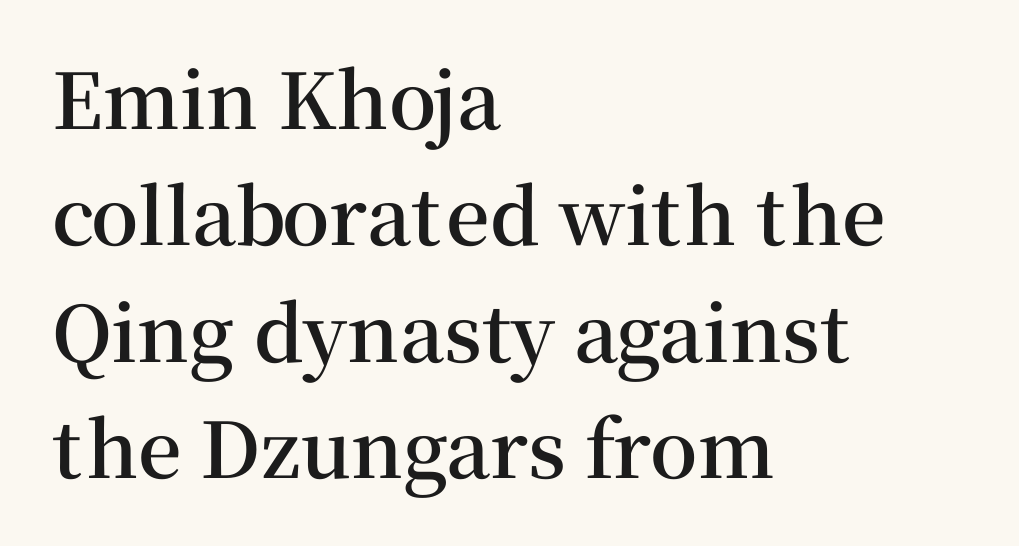
A fair bit of extra ink — the face is semibold, not bold. A typesetter would call this leading conventional body-copy spacing. The passage is arranged the way most books set body copy — flush left. Note the varied advance widths — an 'i' is clearly narrower than an 'm'.
